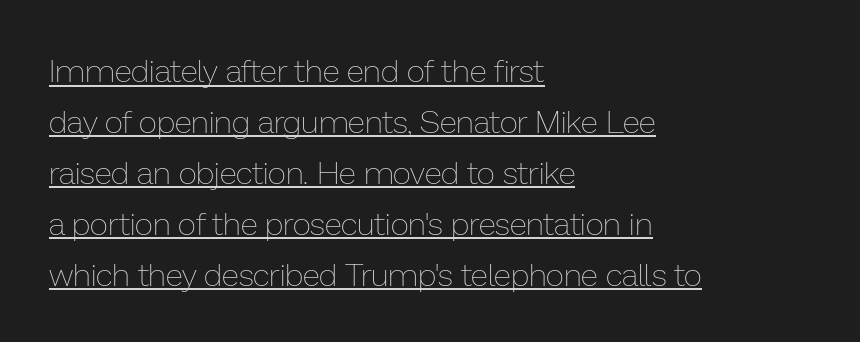
{"italic": "no", "bold": "no", "weight": "thin", "width": "normal", "stroke_contrast": "low", "x_height": "medium", "monospaced": "no", "underline": "yes", "align": "left", "line_spacing": "normal", "line_spacing_ratio": 1.59, "letter_spacing": "normal", "letter_spacing_em": 0.0, "glyph_px": 32}
